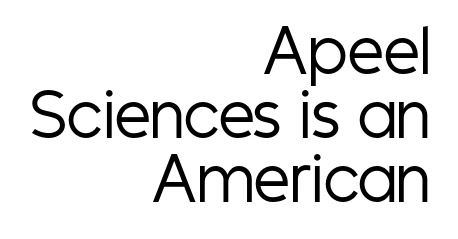
The image shows 58 px regular-weight, condensed sans-serif type, upright; set right-aligned, tight line spacing (1.1x), normal letter spacing, not underlined; low stroke contrast and a medium x-height.
